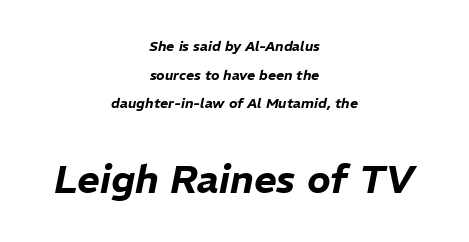
Q: Is the text italic (slanted)? A: Yes, it leans right by about 11 degrees.
Q: Is the text underlined? A: No.
Q: How is the paragraph aligned? A: Centered.
Q: Is the spacing between letters normal or unusually wide? A: Normal.
Q: Is the spacing between lines tight, normal or loose? A: Loose.
Q: Which block of text is set in a larger size, the first (top) or the second (bottom)? A: The second (bottom) one.
Q: Width (condensed, normal, or wide)? A: Normal.
Q: Stroke contrast? A: Low.
Q: x-height? A: Medium.
Q: Monospaced? A: No.
